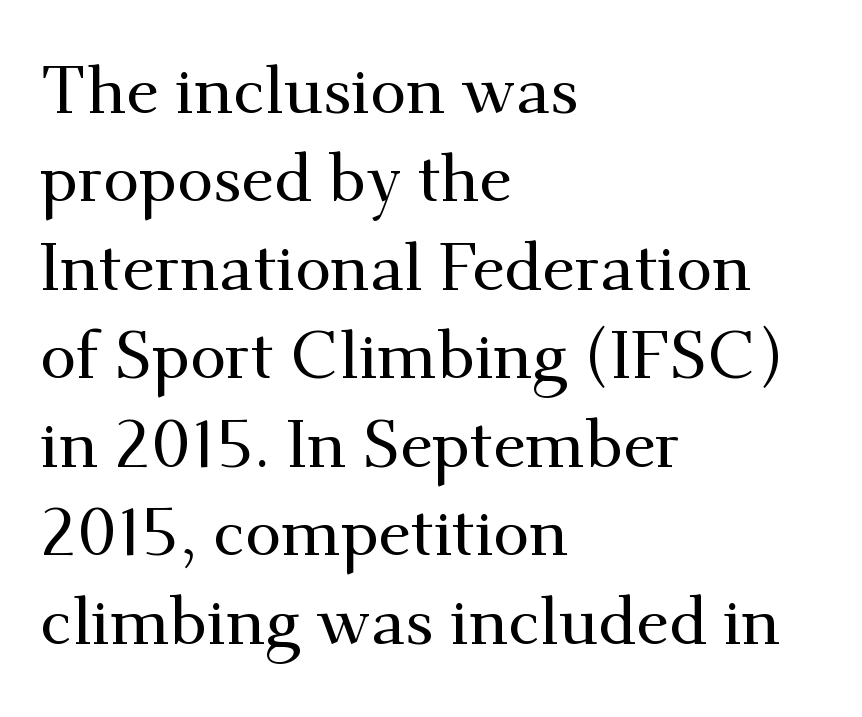
{"serif": "yes", "italic": "no", "width": "normal", "stroke_contrast": "medium", "x_height": "small", "monospaced": "no", "underline": "no", "align": "left", "line_spacing": "normal", "line_spacing_ratio": 1.34, "letter_spacing": "normal", "letter_spacing_em": 0.0, "glyph_px": 66}
